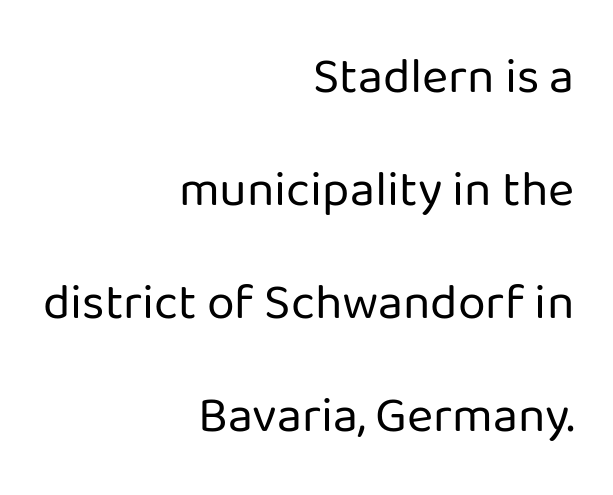
{"serif": "no", "italic": "no", "bold": "no", "weight": "regular", "width": "normal", "stroke_contrast": "low", "x_height": "medium", "monospaced": "no", "underline": "no", "align": "right", "line_spacing": "loose", "line_spacing_ratio": 2.26, "letter_spacing": "normal", "letter_spacing_em": 0.0, "glyph_px": 50}
